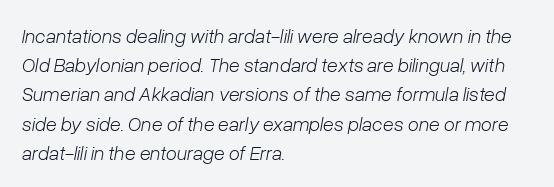
The image shows 20 px text type, italic (leaning right); set left-aligned, normal line spacing (1.46x), normal letter spacing, not underlined.
